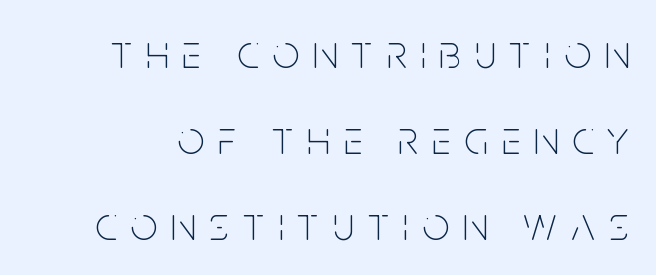
{"serif": "no", "italic": "no", "bold": "no", "weight": "thin", "width": "condensed", "stroke_contrast": "low", "x_height": "large", "monospaced": "no", "underline": "no", "line_spacing_ratio": 1.83, "letter_spacing": "wide", "letter_spacing_em": 0.3, "glyph_px": 47}
